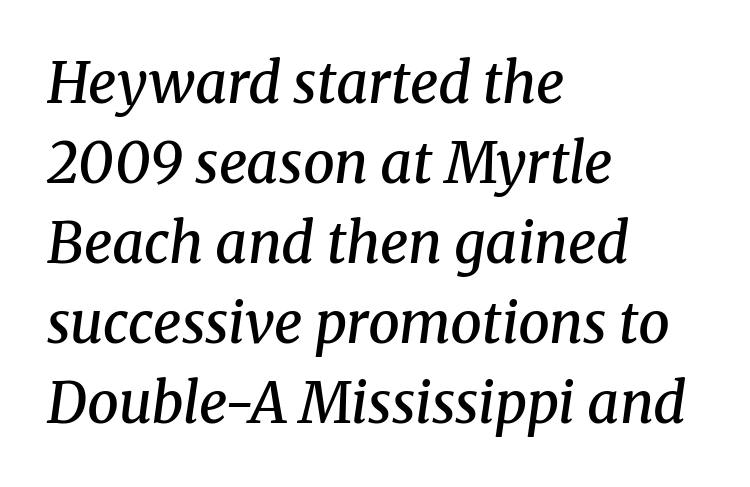
Q: Is the text bold? A: Semi-bold.
Q: Is the text italic (slanted)? A: Yes, it leans right by about 8 degrees.
Q: Is the typeface a serif or a sans-serif typeface? A: Serif.
Q: Is the text underlined? A: No.
Q: How is the paragraph aligned? A: Left-aligned.
Q: Is the spacing between letters normal or unusually wide? A: Normal.
Q: Is the spacing between lines tight, normal or loose? A: Normal.
Q: Width (condensed, normal, or wide)? A: Normal.
Q: Stroke contrast? A: Medium.
Q: x-height? A: Medium.
Q: Monospaced? A: No.
